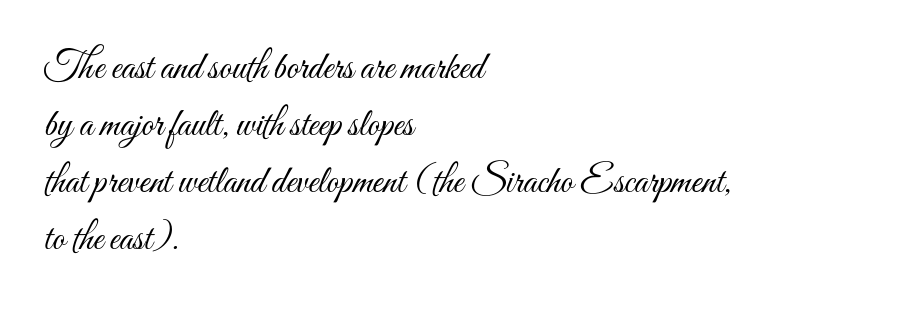
Q: Is the text bold? A: No.
Q: Is the text italic (slanted)? A: Yes.
Q: Is the text underlined? A: No.
Q: How is the paragraph aligned? A: Left-aligned.
Q: Is the spacing between letters normal or unusually wide? A: Normal.
Q: Is the spacing between lines tight, normal or loose? A: Normal.
Q: Width (condensed, normal, or wide)? A: Condensed.
Q: Stroke contrast? A: Medium.
Q: x-height? A: Small.
Q: Monospaced? A: No.
